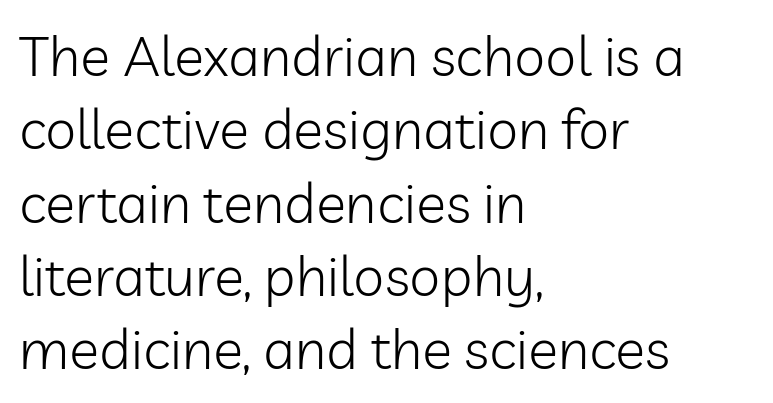
How would I describe the line gaps? Plain and ordinary. A typesetter would call this proportional, since set widths differ per character. Nobody drew a line under any word here. Serif or sans? Sans — the stroke terminals are bare. These lines keep a tight, regular rhythm from letter to letter.
